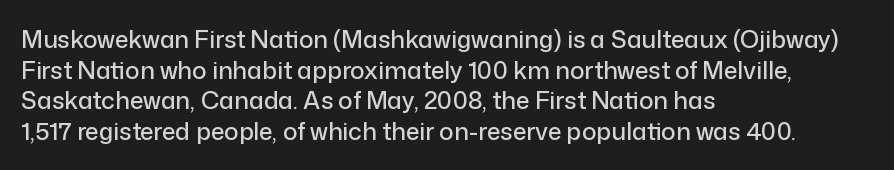
These lines stack with their left ends in a neat column. This sample uses plain, unmodified letter spacing. Rows of type keep a routine distance in the vertical direction. The glyphs are unaccompanied by any horizontal stroke below them. Vertical strokes here are truly vertical.
